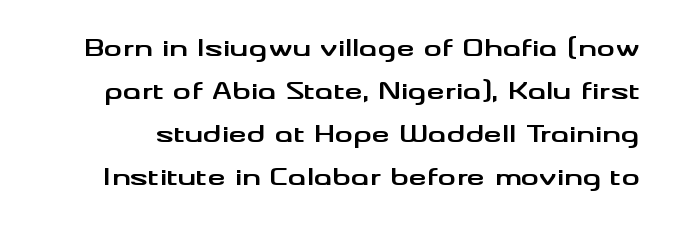
Q: Is the text bold? A: Yes.
Q: Is the text italic (slanted)? A: No, it is upright.
Q: Is the text underlined? A: No.
Q: Is the spacing between letters normal or unusually wide? A: Normal.
